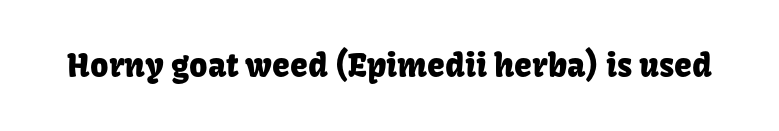
Q: Is the text italic (slanted)? A: No, it is upright.
Q: Is the typeface a serif or a sans-serif typeface? A: Sans-serif.
Q: Is the text underlined? A: No.
Q: Is the spacing between letters normal or unusually wide? A: Normal.
Q: Width (condensed, normal, or wide)? A: Normal.
Q: Stroke contrast? A: Low.
Q: x-height? A: Medium.
Q: Monospaced? A: No.
